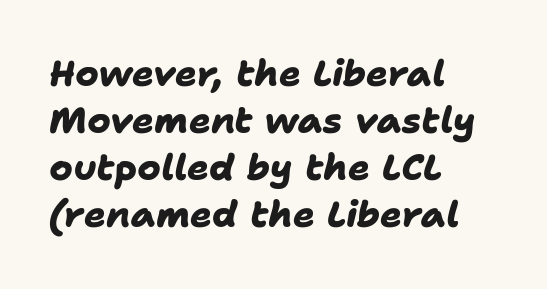
A full-strength bold gives these letters their thick strokes. Letterform terminals end flat and unadorned throughout the passage. Any mark beneath the type? The region is blank. Character widths vary here, with narrow letters taking less room than wide ones. The lines in this sample share a left origin and differ only in where they stop.
